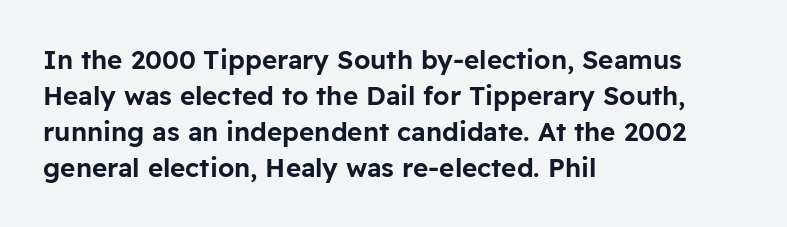
The image shows 26 px text type, upright; set left-aligned, normal line spacing (1.38x), normal letter spacing, not underlined.
